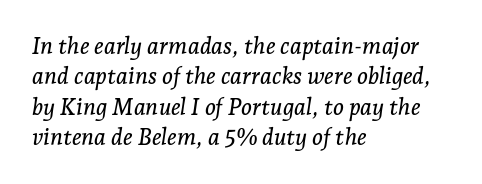
How would I describe the line gaps? Plain and ordinary. Rendered with sloped, italic letterforms. Words appear dense and cohesive because spacing is normal. Leftover space on each line is placed entirely after the last word. This rendering features lettering with no underline.
